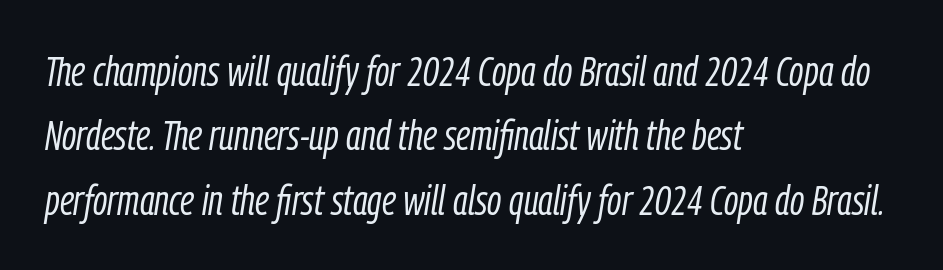
The image shows 42 px light, condensed type, italic (leaning right); set left-aligned, normal line spacing (1.53x), normal letter spacing, not underlined; low stroke contrast and a medium x-height.
